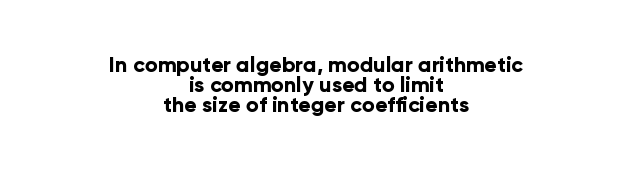
{"italic": "no", "bold": "yes", "underline": "no", "align": "center", "line_spacing": "tight", "line_spacing_ratio": 0.96, "letter_spacing": "normal", "letter_spacing_em": 0.0, "glyph_px": 21}
